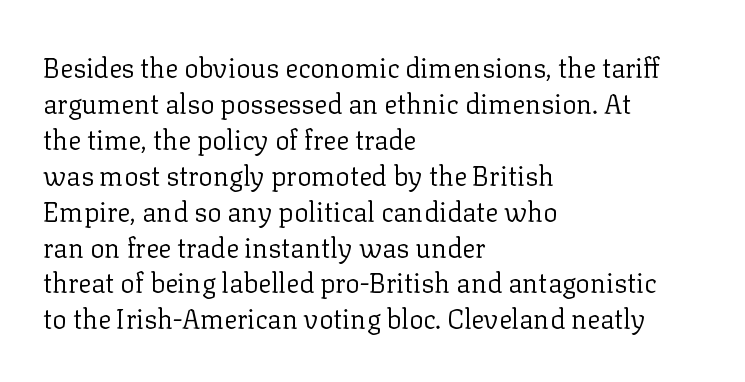
A clean baseline with only descenders dipping below it. The letters stand upright; this is a roman face. The letterforms sit shoulder to shoulder at normal distance. The compositor pushed each line to the left boundary.
